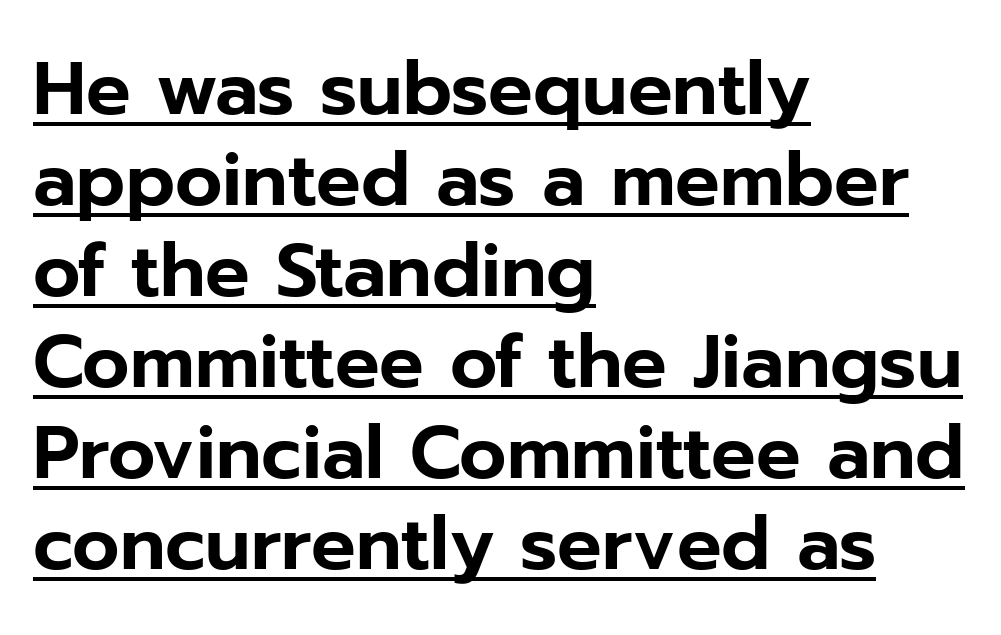
Honestly, the underline is the first thing you notice here. The letterforms sit shoulder to shoulder at normal distance. In terms of posture, this sample is upright. This is sans-serif lettering, the kind often seen on screens and signage. Proportional: the letters do not fall into vertical columns. These lines are set flush left with a ragged right edge.
